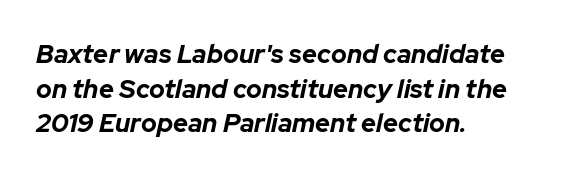
Slant detected: the letters are inclined. Look at the tracking — it's just the regular setting, nothing added. This sample keeps an unexceptional amount of space between lines. On the weight axis this lands at bold, roughly 700. Glance below the letters and you will spot only blank space.
